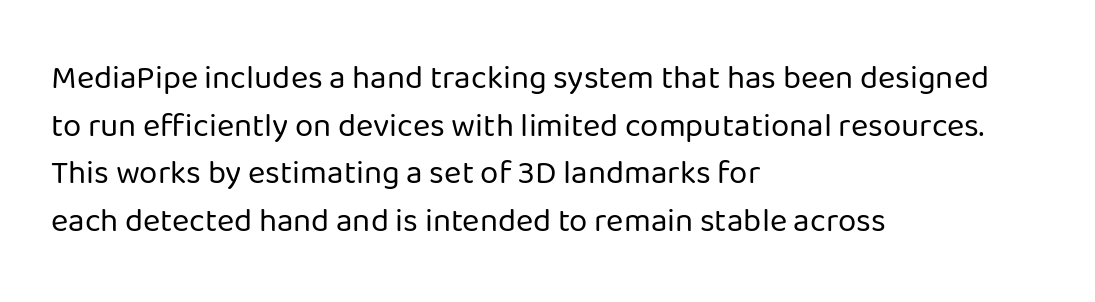
Examine the stroke ends and you'll find no serifs. You could call the tracking neutral — neither tight nor loose. Looks like regular typesetting: each glyph gets only the width it needs. The strokes carry an ordinary text weight at most. The lettering holds an erect, upright posture throughout. In terms of leading, this rendering sits right in the middle.
